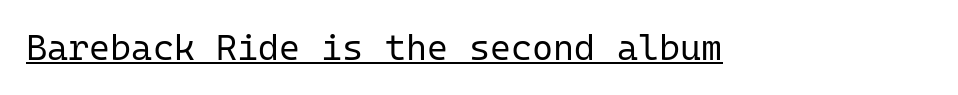
The image shows 36 px regular-weight sans-serif type, upright, monospaced; set normal letter spacing, underlined; low stroke contrast and a medium x-height.
